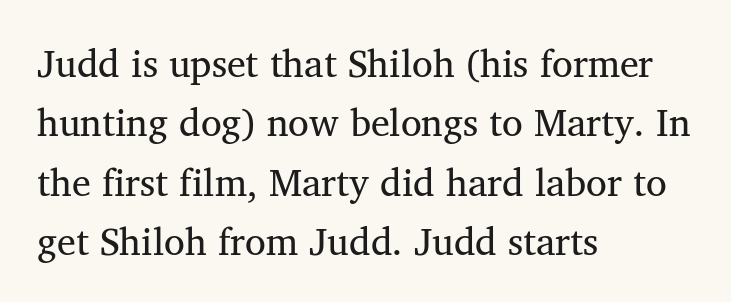
Q: Is the text bold? A: No.
Q: Is the typeface a serif or a sans-serif typeface? A: Serif.
Q: Is the text underlined? A: No.
Q: How is the paragraph aligned? A: Left-aligned.
Q: Is the spacing between letters normal or unusually wide? A: Normal.
Q: Is the spacing between lines tight, normal or loose? A: Normal.
Q: Width (condensed, normal, or wide)? A: Normal.
Q: Stroke contrast? A: Medium.
Q: x-height? A: Medium.
Q: Monospaced? A: No.
